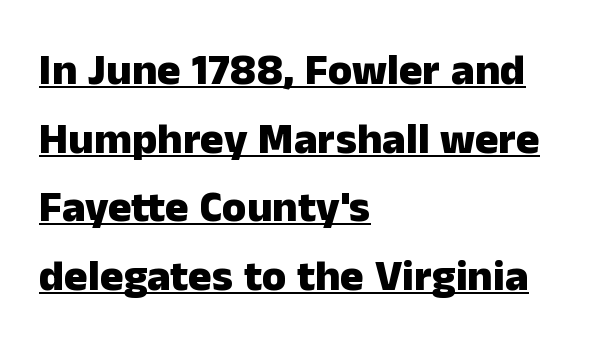
Q: Is the text bold? A: Yes.
Q: Is the text italic (slanted)? A: No, it is upright.
Q: Is the typeface a serif or a sans-serif typeface? A: Sans-serif.
Q: Is the text underlined? A: Yes.
Q: How is the paragraph aligned? A: Left-aligned.
Q: Is the spacing between letters normal or unusually wide? A: Normal.
Q: Is the spacing between lines tight, normal or loose? A: Normal.
Q: Width (condensed, normal, or wide)? A: Normal.
Q: Stroke contrast? A: Low.
Q: x-height? A: Medium.
Q: Monospaced? A: No.
